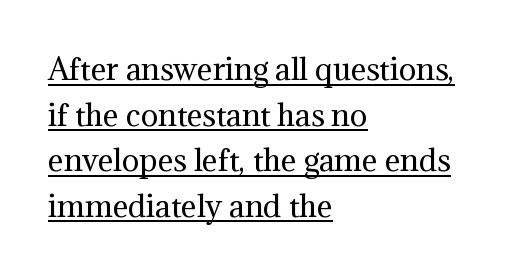
Q: Is the text bold? A: No.
Q: Is the text italic (slanted)? A: No, it is upright.
Q: Is the typeface a serif or a sans-serif typeface? A: Serif.
Q: Is the text underlined? A: Yes.
Q: How is the paragraph aligned? A: Left-aligned.
Q: Is the spacing between letters normal or unusually wide? A: Normal.
Q: Is the spacing between lines tight, normal or loose? A: Normal.
Q: Width (condensed, normal, or wide)? A: Normal.
Q: Stroke contrast? A: Medium.
Q: x-height? A: Medium.
Q: Monospaced? A: No.
